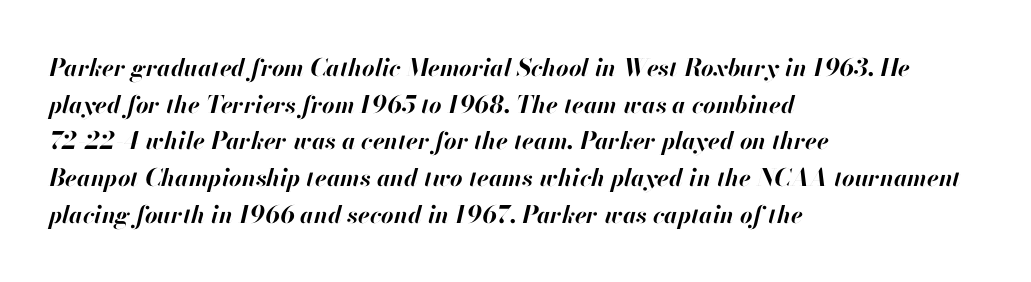
Q: Is the text bold? A: Yes.
Q: Is the text italic (slanted)? A: Yes, it leans right by about 13 degrees.
Q: Is the text underlined? A: No.
Q: How is the paragraph aligned? A: Left-aligned.
Q: Is the spacing between letters normal or unusually wide? A: Normal.
Q: Is the spacing between lines tight, normal or loose? A: Normal.
